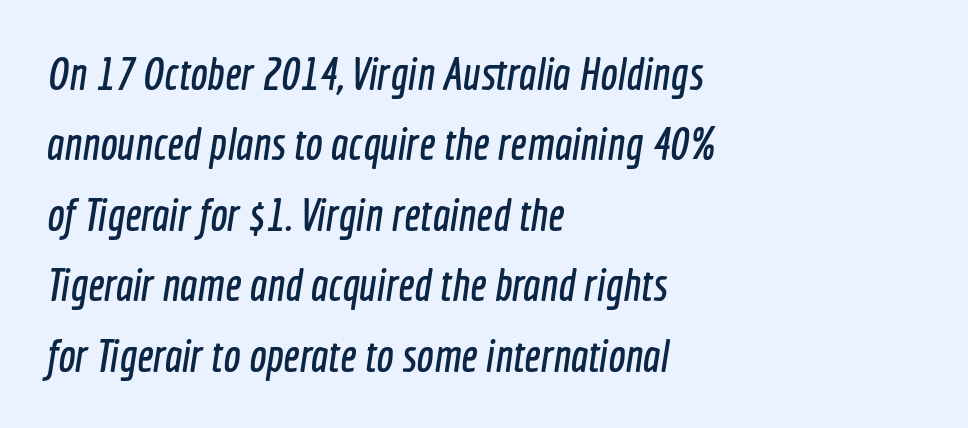
The image shows 46 px condensed sans-serif type; set left-aligned, normal line spacing (1.53x), normal letter spacing, not underlined; a medium x-height.
